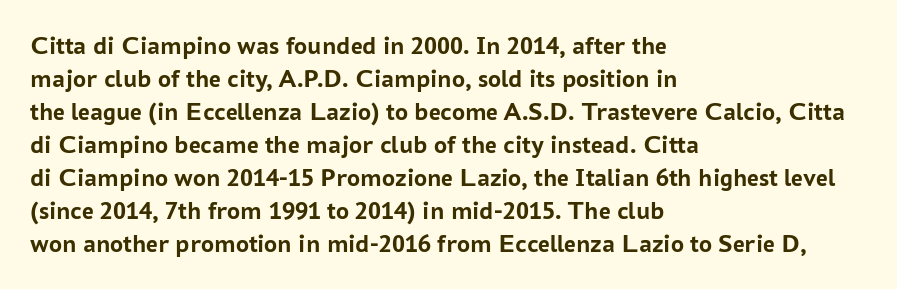
{"italic": "no", "bold": "yes", "underline": "no", "align": "left", "line_spacing": "normal", "line_spacing_ratio": 1.27, "letter_spacing": "normal", "letter_spacing_em": 0.0, "glyph_px": 26}
